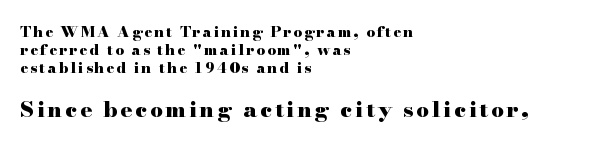
{"italic": "no", "bold": "yes", "underline": "no", "align": "left", "line_spacing_ratio": 1.21, "larger_block": "second", "size_ratio": 1.47, "glyph_px": 22}
